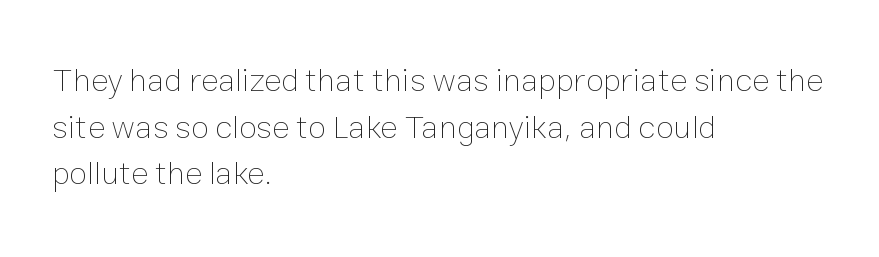
The image shows 33 px thin type, upright; set left-aligned, normal line spacing (1.41x), normal letter spacing, not underlined; low stroke contrast and a medium x-height.
